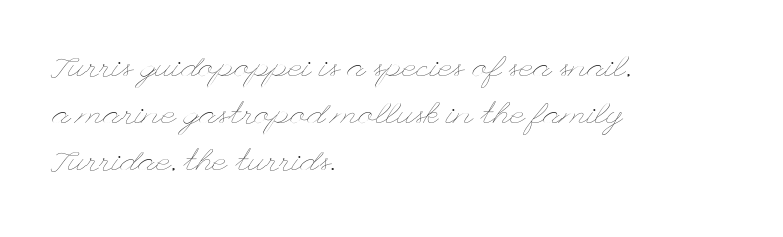
Q: Is the text bold? A: No.
Q: Is the text italic (slanted)? A: Yes.
Q: Is the text underlined? A: No.
Q: How is the paragraph aligned? A: Left-aligned.
Q: Is the spacing between letters normal or unusually wide? A: Normal.
Q: Is the spacing between lines tight, normal or loose? A: Normal.
Q: Width (condensed, normal, or wide)? A: Wide.
Q: Stroke contrast? A: Low.
Q: x-height? A: Small.
